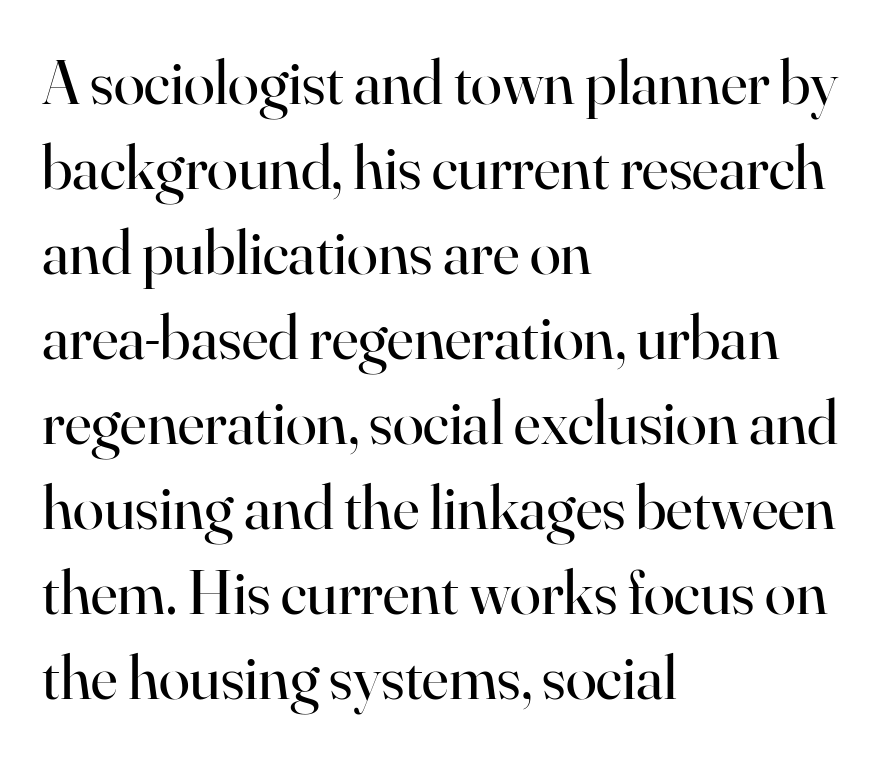
{"serif": "yes", "italic": "no", "bold": "no", "weight": "regular", "width": "normal", "stroke_contrast": "high", "x_height": "small", "monospaced": "no", "underline": "no", "align": "left", "line_spacing": "normal", "line_spacing_ratio": 1.35, "letter_spacing": "normal", "letter_spacing_em": 0.0, "glyph_px": 63}
